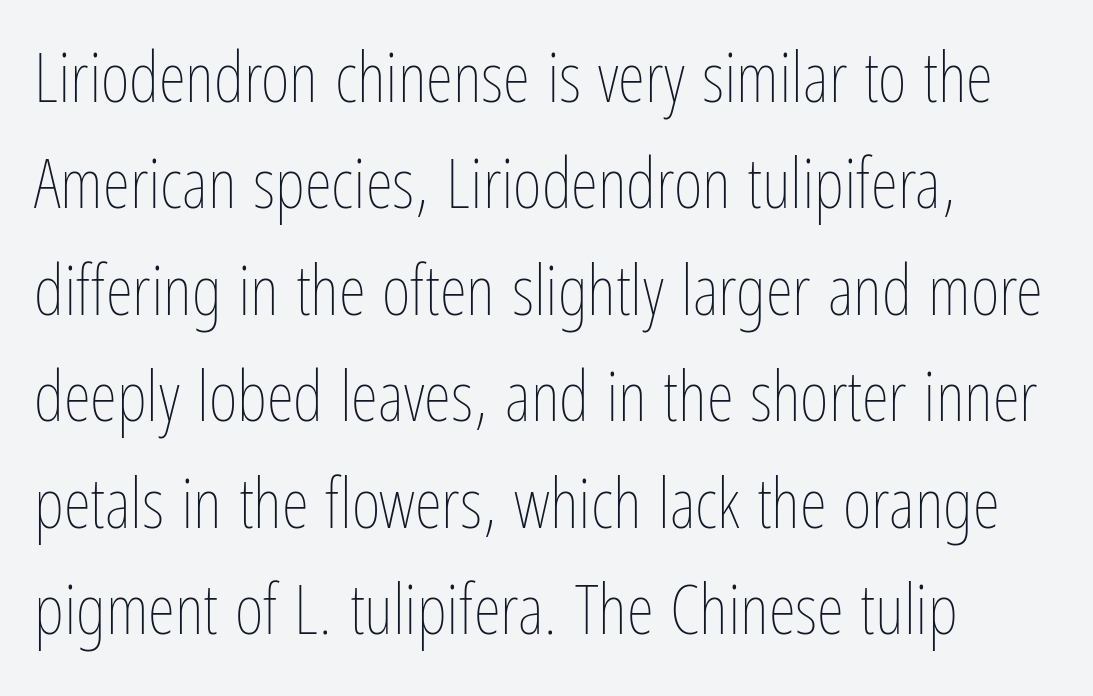
Q: Is the text bold? A: No.
Q: Is the text italic (slanted)? A: No, it is upright.
Q: Is the text underlined? A: No.
Q: How is the paragraph aligned? A: Left-aligned.
Q: Is the spacing between letters normal or unusually wide? A: Normal.
Q: Is the spacing between lines tight, normal or loose? A: Normal.
Q: Width (condensed, normal, or wide)? A: Condensed.
Q: Stroke contrast? A: Low.
Q: x-height? A: Medium.
Q: Monospaced? A: No.
